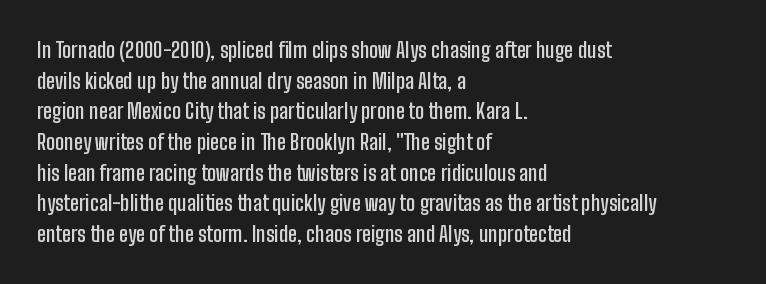
The image shows 21 px text type, upright; set left-aligned, normal line spacing (1.46x), normal letter spacing, not underlined.
